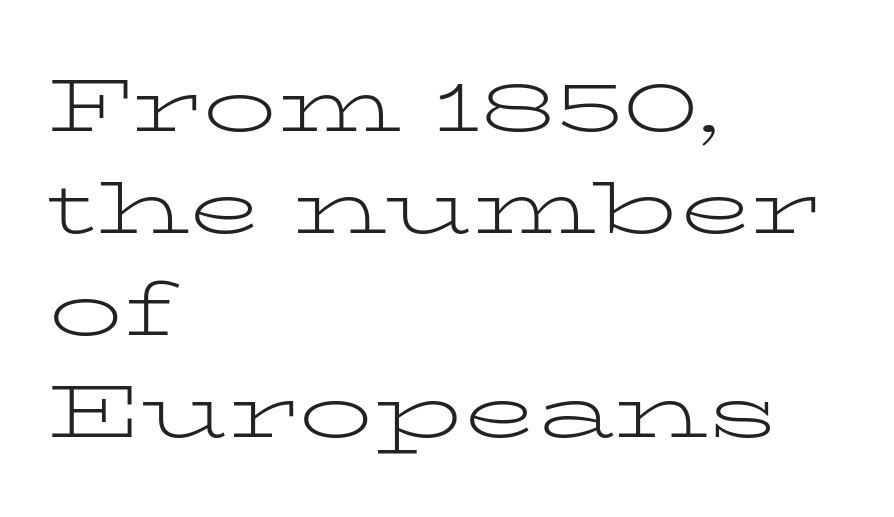
The image shows 74 px light, wide serif type, upright; set left-aligned, normal line spacing (1.38x), normal letter spacing, not underlined; low stroke contrast and a medium x-height.
